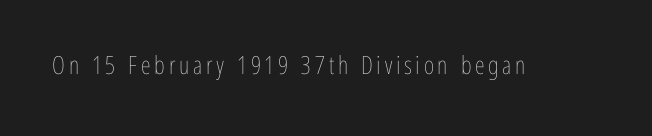
Q: Is the text bold? A: No.
Q: Is the text italic (slanted)? A: No, it is upright.
Q: Is the text underlined? A: No.
